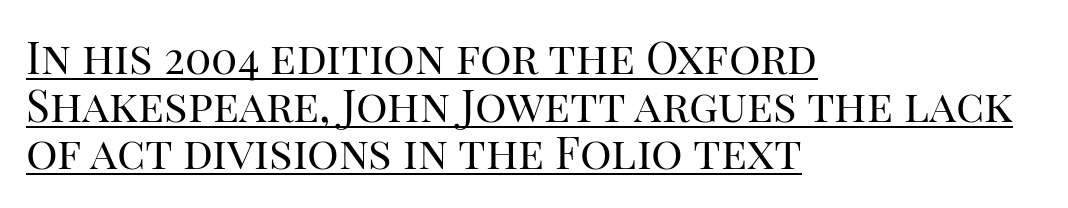
{"serif": "yes", "italic": "no", "bold": "no", "weight": "regular", "width": "normal", "stroke_contrast": "high", "x_height": "large", "monospaced": "no", "underline": "yes", "align": "left", "line_spacing": "tight", "line_spacing_ratio": 1.08, "letter_spacing": "normal", "letter_spacing_em": 0.0, "glyph_px": 44}
